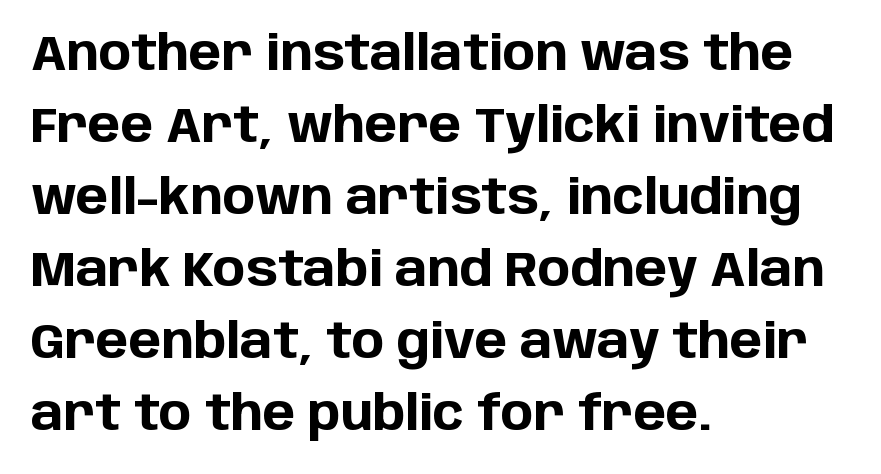
The image shows 49 px bold sans-serif type, upright; set left-aligned, normal line spacing (1.47x), normal letter spacing, not underlined; low stroke contrast and a large x-height.
